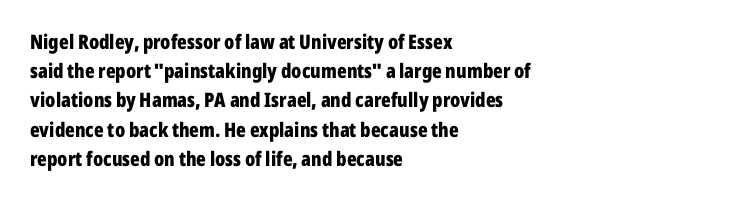
Q: Is the text bold? A: Yes.
Q: Is the text italic (slanted)? A: No, it is upright.
Q: Is the text underlined? A: No.
Q: How is the paragraph aligned? A: Left-aligned.
Q: Is the spacing between letters normal or unusually wide? A: Normal.
Q: Is the spacing between lines tight, normal or loose? A: Normal.
